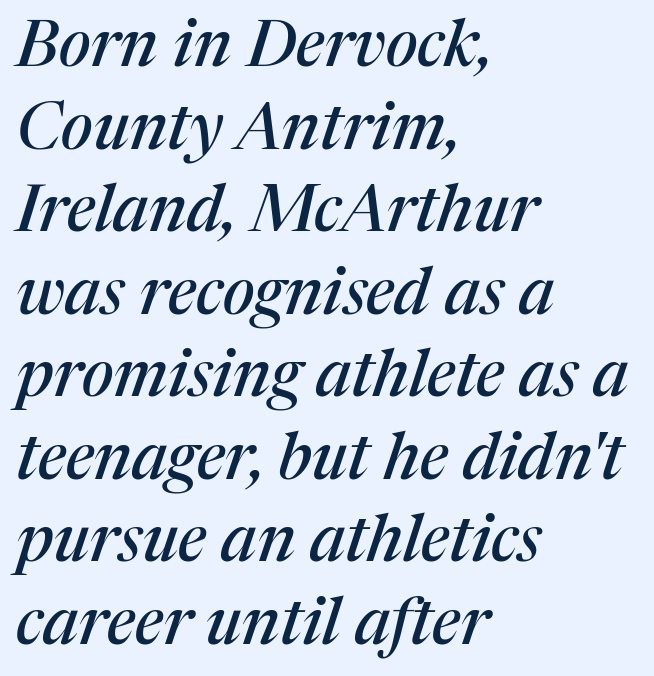
The image shows 65 px serif type, italic (leaning right); set left-aligned, normal line spacing (1.27x), normal letter spacing, not underlined; medium stroke contrast and a medium x-height.
